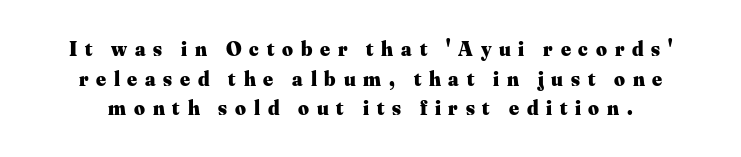
The image shows 21 px bold type, upright; set normal line spacing (1.41x), unusually wide letter spacing (+0.37 em), not underlined.
